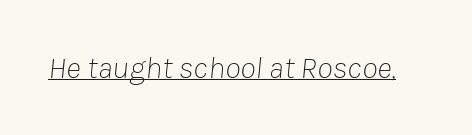
Looks like someone drew a line under every word here. This sample has the flowing, uneven cadence of proportional lettering. The weight would be labelled regular, book, light, or lighter still. The letterforms sit shoulder to shoulder at normal distance. Observe the lean: these are italic letterforms.
